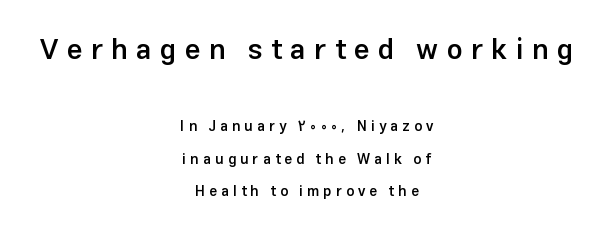
Short note: letters widely spaced. No italicization has been applied; the sample stays upright. If you folded the block vertically in half, each line would mirror itself in length. Proportional: the letters do not fall into vertical columns. The rendering shows plain stroke endings on the letterforms — a sans-serif design.
